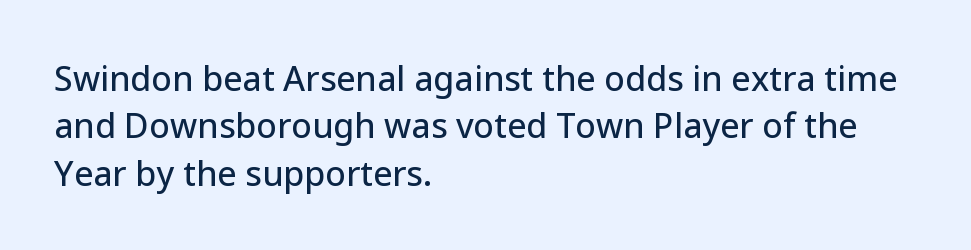
Notice how descenders clear the ascenders below comfortably — that's standard leading. Italic: no, the glyphs are upright roman. The face used here is proportionally spaced, like ordinary book or web type. Look at the tracking — it's just the regular setting, nothing added.
